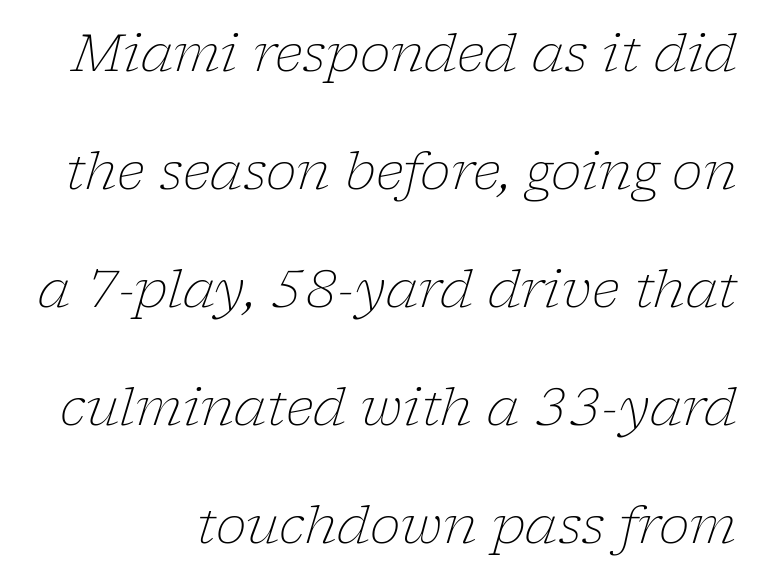
The letters carry serifs — small finishing strokes at the ends of their stems. The lettering tilts uniformly, giving the passage an italic look. The line-height multiplier appears high, well above default. Nobody drew a line under any word here. Note the varied advance widths — an 'i' is clearly narrower than an 'm'.
